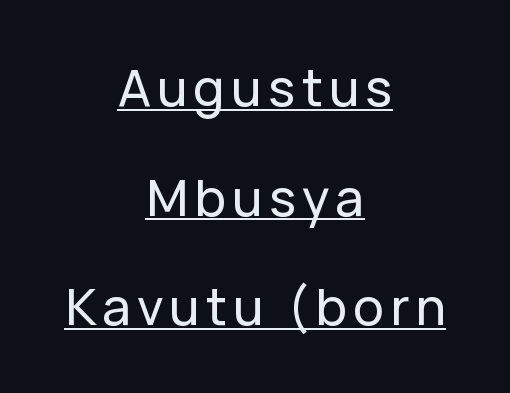
Varying glyph widths throughout — classic text-font behaviour. Posture: upright roman. You can see a thin bar hugging the bottom of the glyphs. Check where the strokes stop: nothing finishes them off — pure sans.
